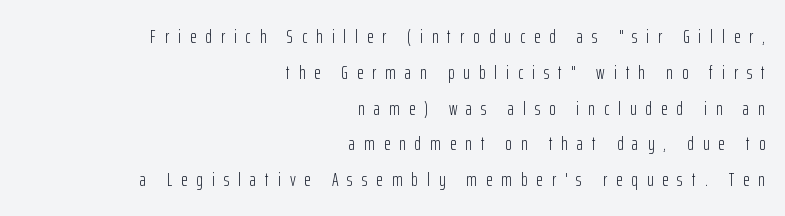
{"italic": "no", "bold": "no", "underline": "no", "align": "right", "line_spacing_ratio": 1.79, "letter_spacing": "wide", "letter_spacing_em": 0.45, "glyph_px": 20}
